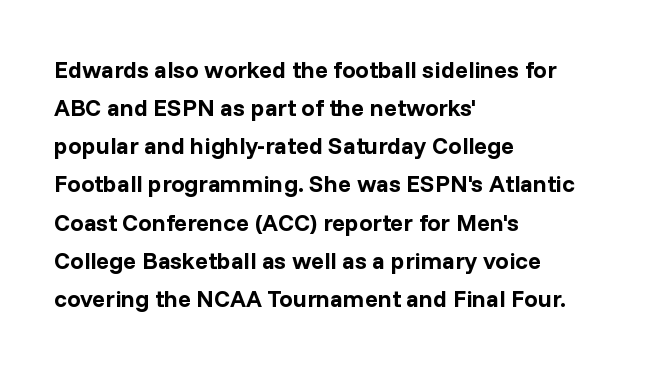
The image shows 24 px bold type, upright; set left-aligned, normal line spacing (1.59x), normal letter spacing, not underlined.
